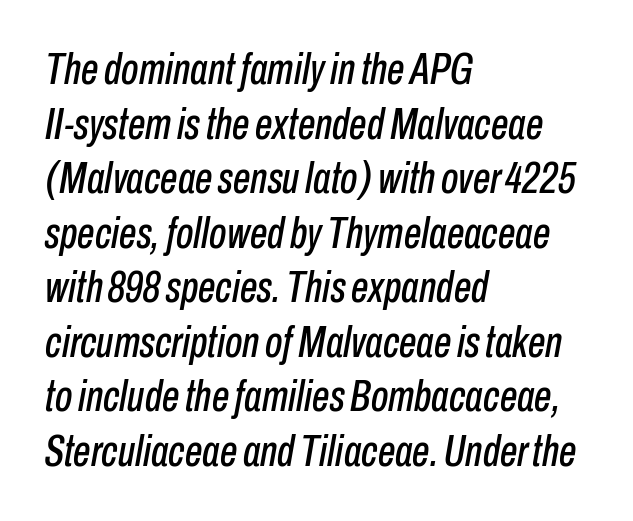
{"italic": "yes", "lean": "right", "slant_degrees": 10, "width": "condensed", "stroke_contrast": "low", "x_height": "medium", "monospaced": "no", "underline": "no", "align": "left", "line_spacing_ratio": 1.24, "letter_spacing": "normal", "letter_spacing_em": 0.0, "glyph_px": 44}
